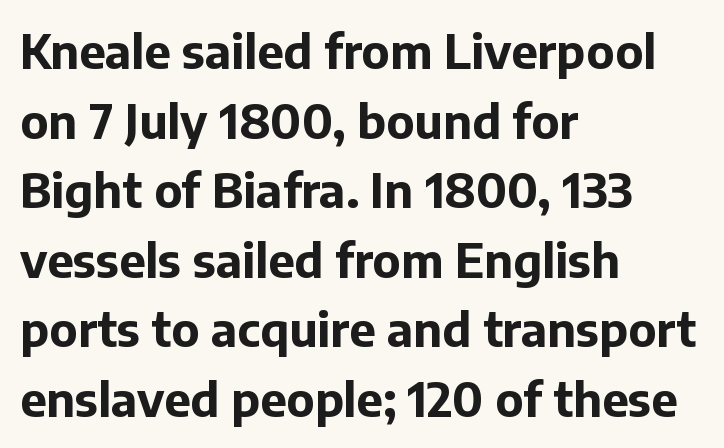
{"serif": "no", "italic": "no", "bold": "yes", "weight": "bold", "width": "normal", "stroke_contrast": "low", "x_height": "medium", "monospaced": "no", "underline": "no", "align": "left", "line_spacing": "normal", "line_spacing_ratio": 1.48, "letter_spacing": "normal", "letter_spacing_em": 0.0, "glyph_px": 47}
